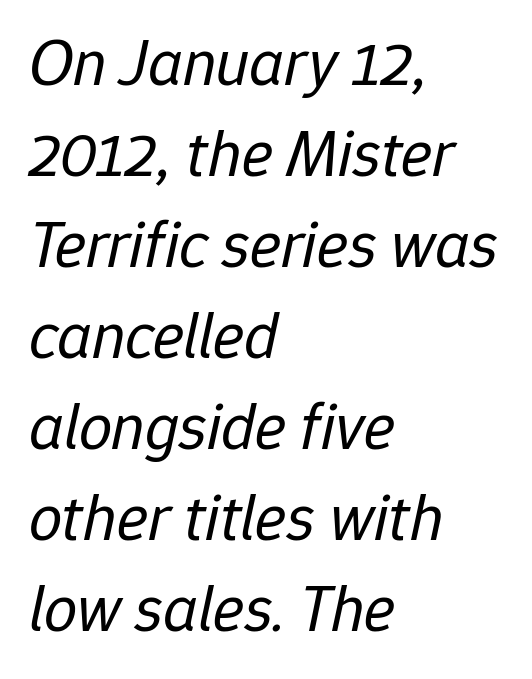
The image shows 66 px regular-weight type, italic (leaning right); set left-aligned, normal line spacing (1.38x), normal letter spacing, not underlined; low stroke contrast and a medium x-height.
